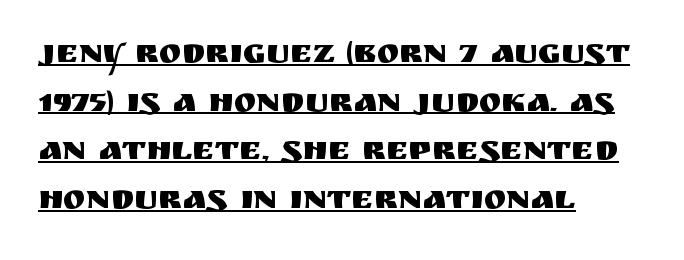
Leftover space on each line is placed entirely after the last word. The rows are spaced the way most documents space them. Does the type have serifs? No, each stem ends abruptly. The rendering uses natural spacing where letterforms have individual widths.
